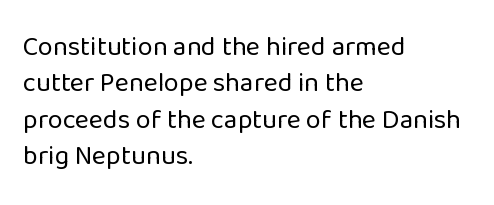
Q: Is the text bold? A: No.
Q: Is the text italic (slanted)? A: No, it is upright.
Q: Is the text underlined? A: No.
Q: How is the paragraph aligned? A: Left-aligned.
Q: Is the spacing between letters normal or unusually wide? A: Normal.
Q: Is the spacing between lines tight, normal or loose? A: Normal.
